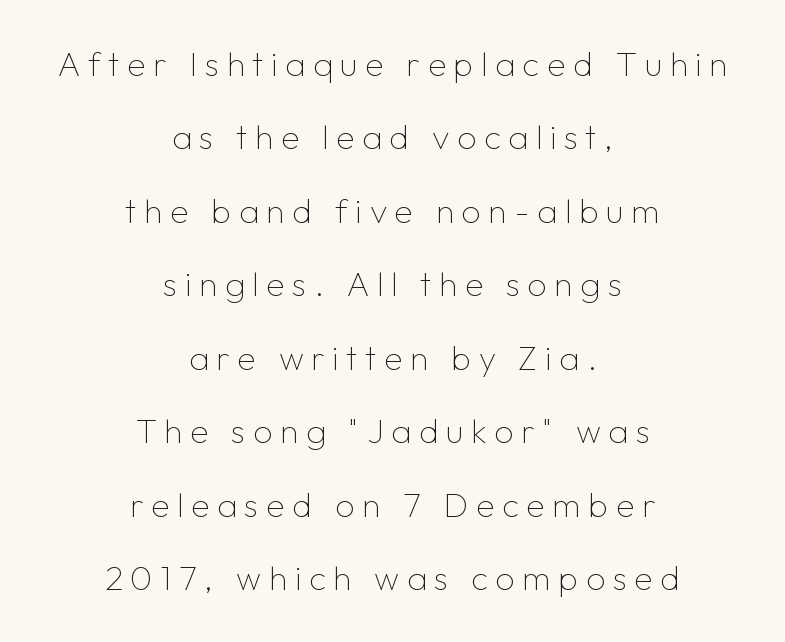
Stroke terminals: plain, sans-serif. The lettering stays uniformly vertical, giving the passage a roman look. Type without underlining. There is plenty of visible air inserted between adjacent glyphs. Think of a printed novel: that variable character pitch is what you see here.
